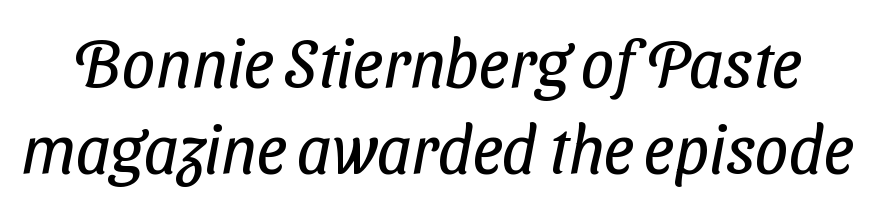
The line-height multiplier appears to be the usual default. Regarding serifs, this sample does without them. The baseline area is clear. Is the type heavy? It reads as light-to-regular instead. Nobody touched the tracking dial on this one.
